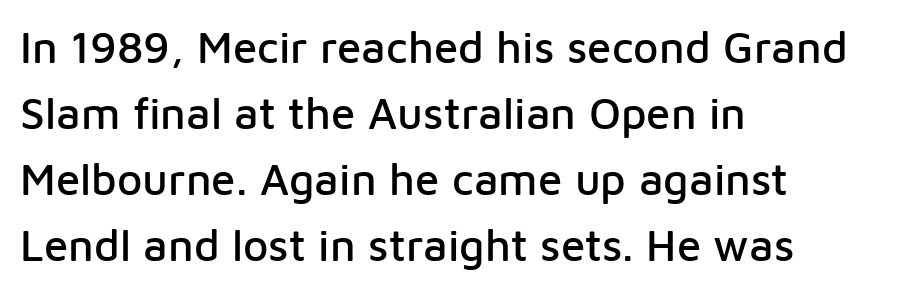
Note the varied advance widths — an 'i' is clearly narrower than an 'm'. This rendering leaves character spacing at its baseline value. Does the type have serifs? No, each stem ends abruptly. Regular leading. A classic flush-left, rag-right setting is used for this passage. If you drew a line through each stem, it would be perfectly vertical.
